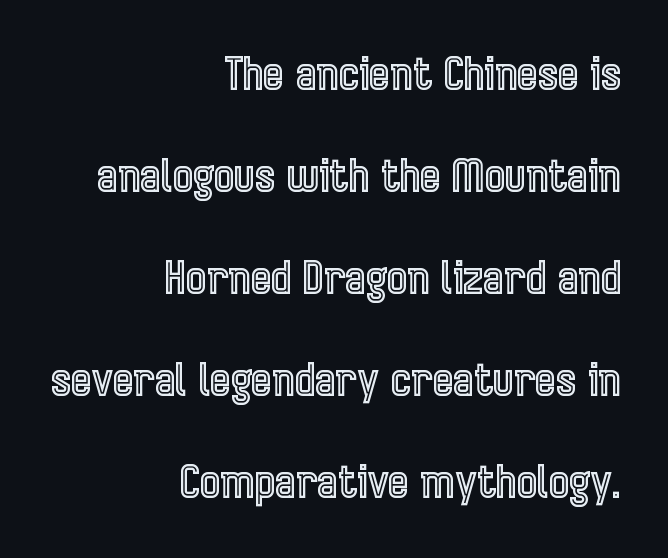
{"italic": "no", "width": "condensed", "x_height": "medium", "monospaced": "no", "underline": "no", "align": "right", "line_spacing": "loose", "line_spacing_ratio": 2.32, "letter_spacing": "normal", "letter_spacing_em": 0.0, "glyph_px": 44}
